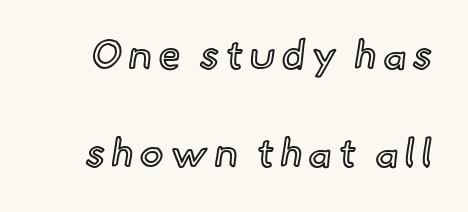
Check the space under the baseline: it is left empty. The space between consecutive lines is lavish. These lines are rendered in a variable-pitch font.
